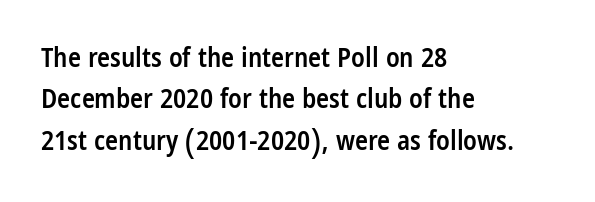
Q: Is the text bold? A: Semi-bold.
Q: Is the text italic (slanted)? A: No, it is upright.
Q: Is the text underlined? A: No.
Q: How is the paragraph aligned? A: Left-aligned.
Q: Is the spacing between letters normal or unusually wide? A: Normal.
Q: Is the spacing between lines tight, normal or loose? A: Normal.
